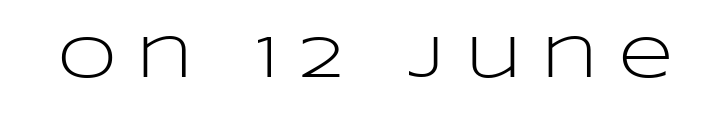
Quick note: not italic, upright. The typeface chosen for these lines omits serifs. The letterforms stand isolated, each surrounded by extra space. The baseline area is clear. These lines are rendered in a variable-pitch font.
